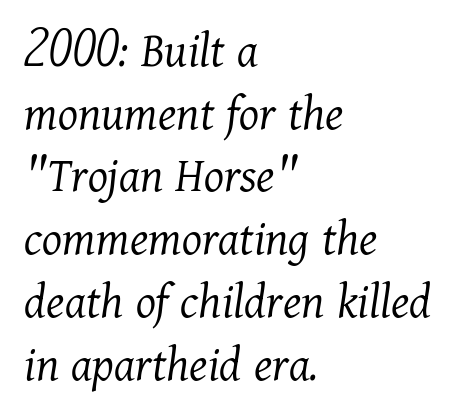
Q: Is the text bold? A: No.
Q: Is the text italic (slanted)? A: Yes, it leans right by about 11 degrees.
Q: Is the typeface a serif or a sans-serif typeface? A: Serif.
Q: Is the text underlined? A: No.
Q: How is the paragraph aligned? A: Left-aligned.
Q: Is the spacing between letters normal or unusually wide? A: Normal.
Q: Width (condensed, normal, or wide)? A: Normal.
Q: Stroke contrast? A: Medium.
Q: x-height? A: Medium.
Q: Monospaced? A: No.
